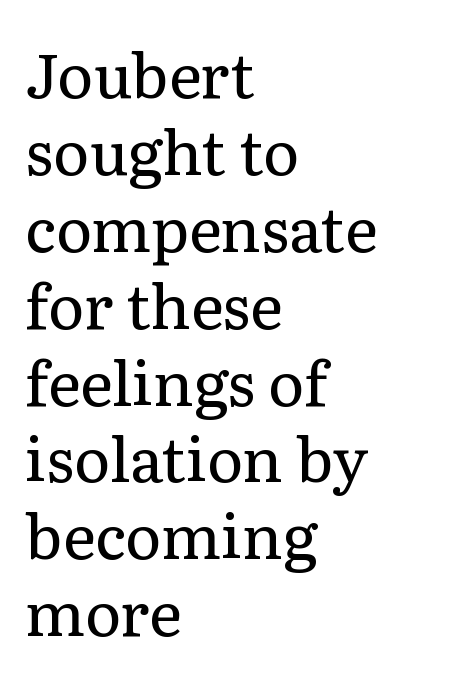
If you drew a line through each stem, it would be perfectly vertical. Anything drawn beneath the words? Only blank space. A typesetter would call this zero additional tracking. Typeset ragged right — the left edge is the straight one. The face used here is proportionally spaced, like ordinary book or web type.
